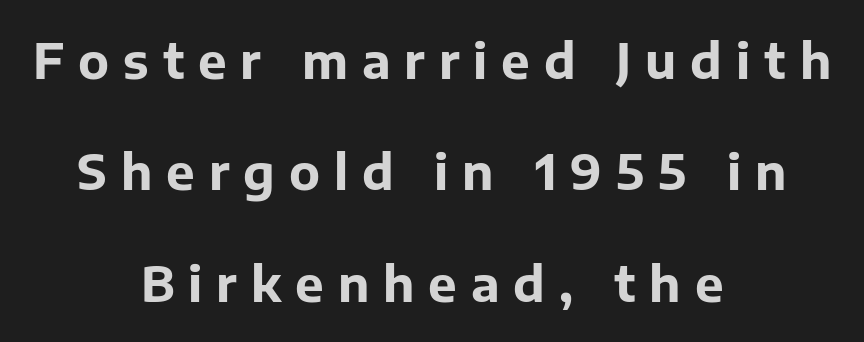
{"serif": "no", "italic": "no", "bold": "yes", "weight": "bold", "width": "normal", "stroke_contrast": "low", "x_height": "medium", "monospaced": "no", "underline": "no", "align": "center", "line_spacing": "loose", "line_spacing_ratio": 2.32, "letter_spacing": "wide", "letter_spacing_em": 0.29, "glyph_px": 48}
